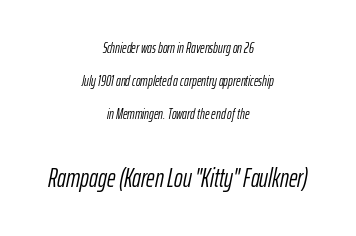
The image shows 26 px text type, italic (leaning right); set centered, loose line spacing (2.36x), normal letter spacing, not underlined; the second (bottom) block is 1.86x larger.
